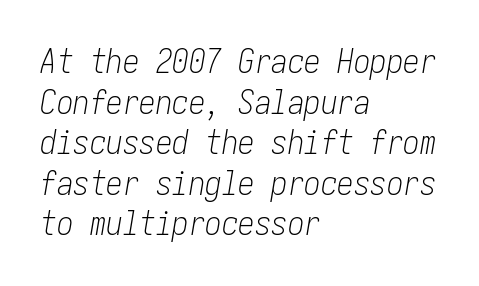
Q: Is the text bold? A: No.
Q: Is the text italic (slanted)? A: Yes, it leans right by about 10 degrees.
Q: Is the text underlined? A: No.
Q: How is the paragraph aligned? A: Left-aligned.
Q: Is the spacing between letters normal or unusually wide? A: Normal.
Q: Width (condensed, normal, or wide)? A: Condensed.
Q: Stroke contrast? A: Low.
Q: x-height? A: Medium.
